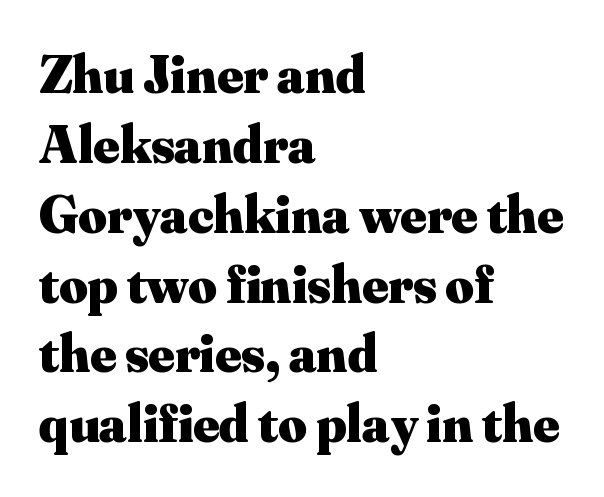
The image shows 55 px heavy serif type, upright; set left-aligned, normal line spacing (1.27x), normal letter spacing, not underlined; medium stroke contrast and a small x-height.
